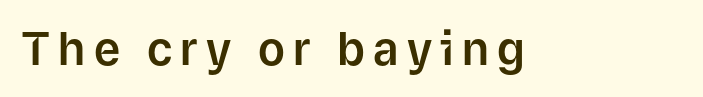
Q: Is the text italic (slanted)? A: No, it is upright.
Q: Is the typeface a serif or a sans-serif typeface? A: Sans-serif.
Q: Is the text underlined? A: No.
Q: Width (condensed, normal, or wide)? A: Normal.
Q: Stroke contrast? A: Low.
Q: x-height? A: Medium.
Q: Monospaced? A: No.
